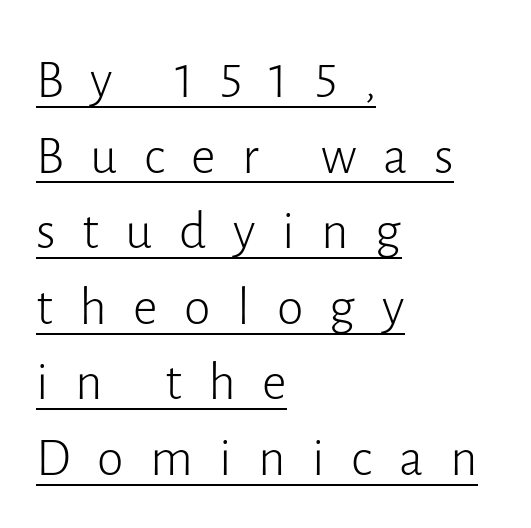
You could only call the tracking loose — the letters float apart. Honestly, the underline is the first thing you notice here. Looks like regular typesetting: each glyph gets only the width it needs. The designer left line spacing at the default. Nope, no serifs anywhere on these letters.
